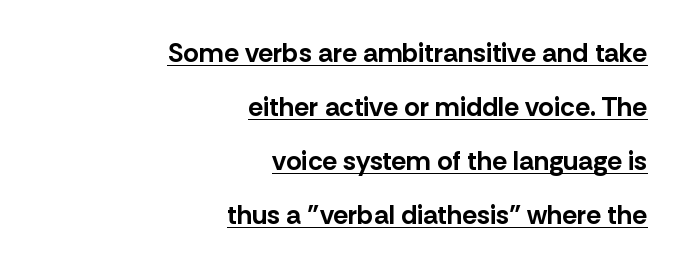
The image shows 27 px bold type, upright; set right-aligned, loose line spacing (2.0x), normal letter spacing, underlined.
